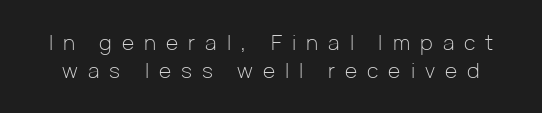
{"italic": "no", "bold": "no", "underline": "no", "line_spacing": "normal", "line_spacing_ratio": 1.35, "letter_spacing": "wide", "letter_spacing_em": 0.48, "glyph_px": 21}
